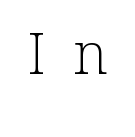
{"serif": "yes", "italic": "no", "bold": "no", "weight": "light", "width": "normal", "stroke_contrast": "low", "x_height": "medium", "monospaced": "no", "underline": "no", "letter_spacing": "wide", "letter_spacing_em": 0.48, "glyph_px": 56}
